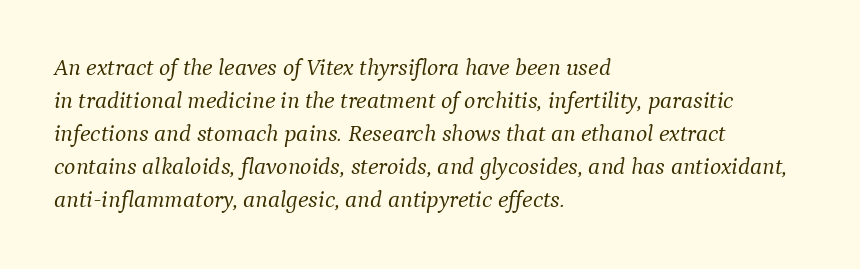
Q: Is the text bold? A: No.
Q: Is the text italic (slanted)? A: Yes, it leans right by about 9 degrees.
Q: Is the text underlined? A: No.
Q: How is the paragraph aligned? A: Left-aligned.
Q: Is the spacing between letters normal or unusually wide? A: Normal.
Q: Is the spacing between lines tight, normal or loose? A: Normal.
